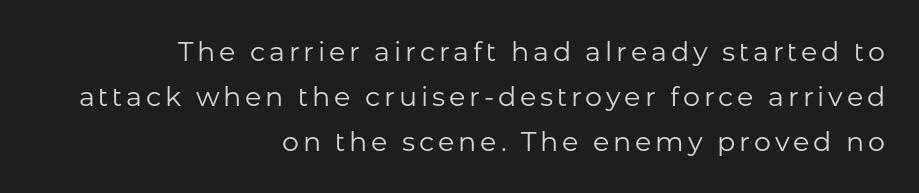
A flush-right, rag-left setting is used for this passage. Nope, not italic — everything's standing straight. The letterforms sit at book weight or below. Rule under the text: the space is simply empty. Vertical spacing — default.
